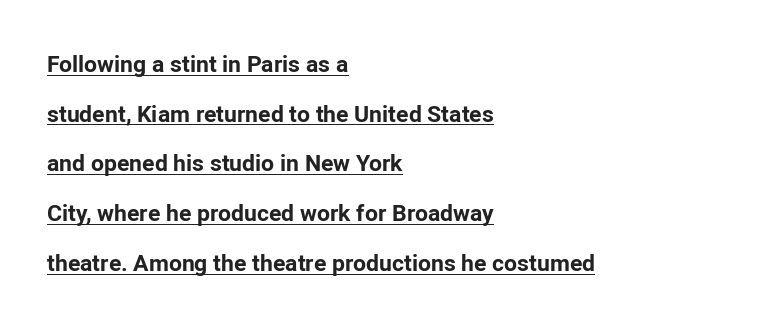
The image shows 23 px bold type, upright; set left-aligned, loose line spacing (2.16x), normal letter spacing, underlined.
